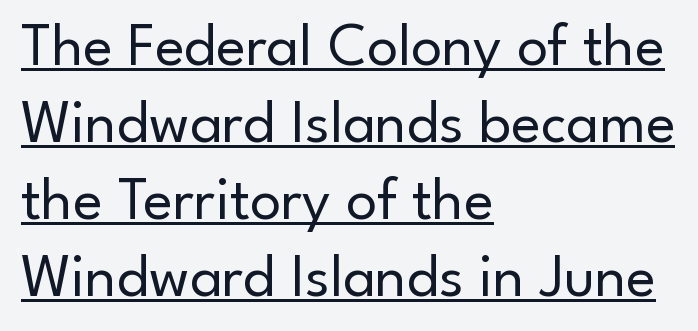
Varying glyph widths throughout — classic text-font behaviour. This sample is left-justified, so line endings fall wherever the words run out. The text was rendered using a sans face with plain stroke endings. Weight: in the light-to-regular range. You can see a thin bar hugging the bottom of the glyphs.
